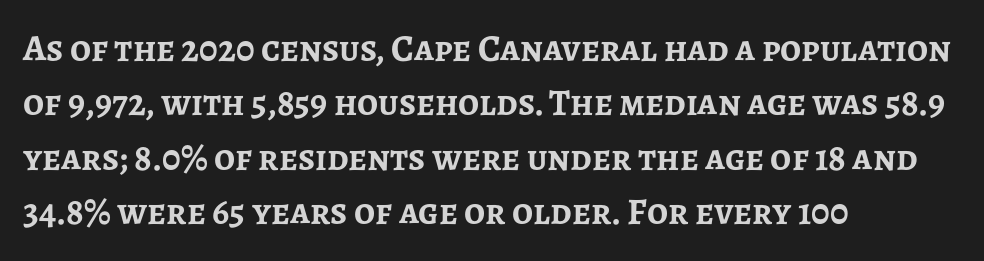
{"serif": "no", "italic": "no", "bold": "yes", "weight": "semibold", "width": "normal", "stroke_contrast": "low", "x_height": "medium", "monospaced": "no", "underline": "no", "align": "left", "line_spacing": "normal", "line_spacing_ratio": 1.47, "letter_spacing": "normal", "letter_spacing_em": 0.0, "glyph_px": 37}
